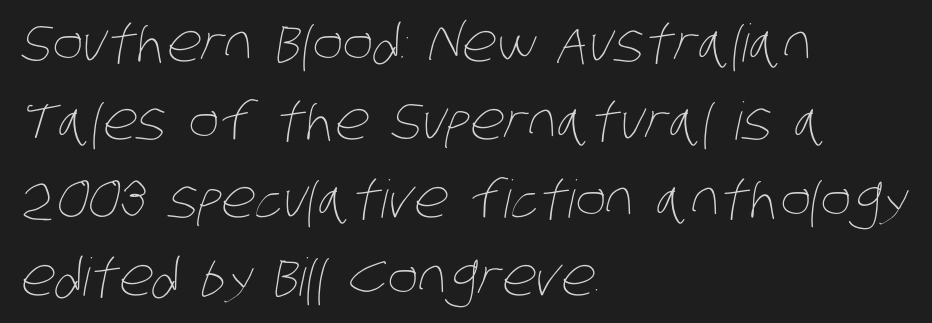
The image shows 52 px thin, condensed type; set left-aligned, normal line spacing (1.5x), normal letter spacing, not underlined; low stroke contrast and a large x-height.
